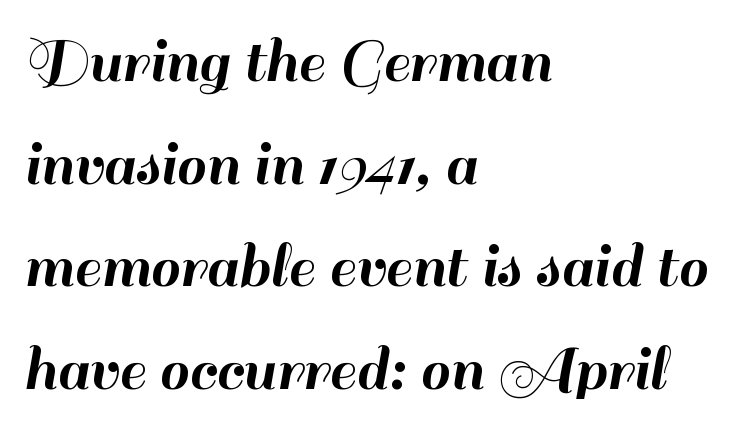
Students, observe: this is what conventionally led text looks like. These lines stack with their left ends in a neat column. The line texture is even and compact thanks to regular tracking. This is sans-serif lettering, the kind often seen on screens and signage.
